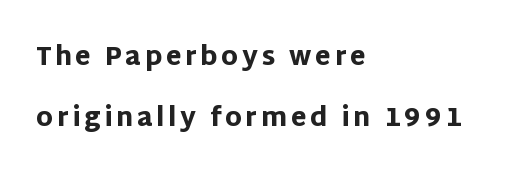
{"italic": "no", "bold": "yes", "underline": "no", "align": "left", "line_spacing": "loose", "line_spacing_ratio": 2.43, "glyph_px": 25}
